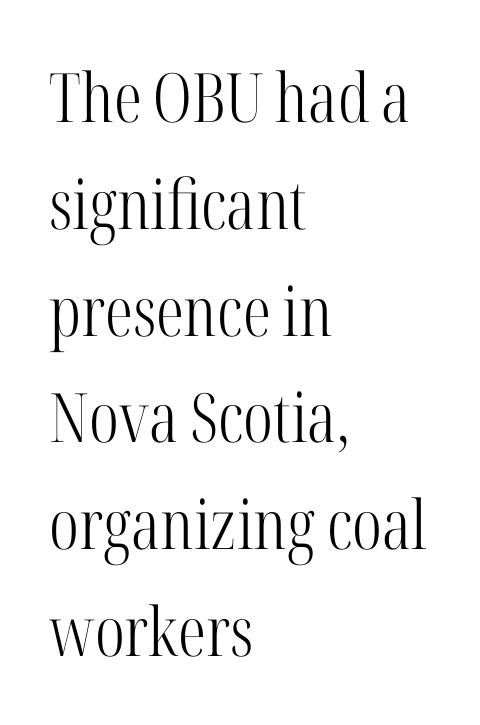
Students, note that the glyphs here touch the page at normal intervals. Spacing verdict: proportional, widths tailored to each character. Quick note: underline off. The setting favours the left margin, as ordinary paragraphs usually do. Compared with typical paragraphs, the rows here are spaced about the same.
